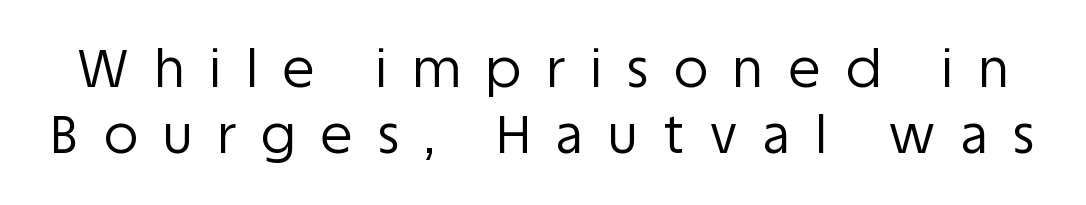
How would I describe the line gaps? Plain and ordinary. Honestly, the letter spacing is so wide it's the main thing you notice. No heavy texture on the line: the type isn't bold. Grotesque or geometric, the face here clearly has no serifs. Character widths vary here, with narrow letters taking less room than wide ones. Descender tails drop into unmarked territory.
